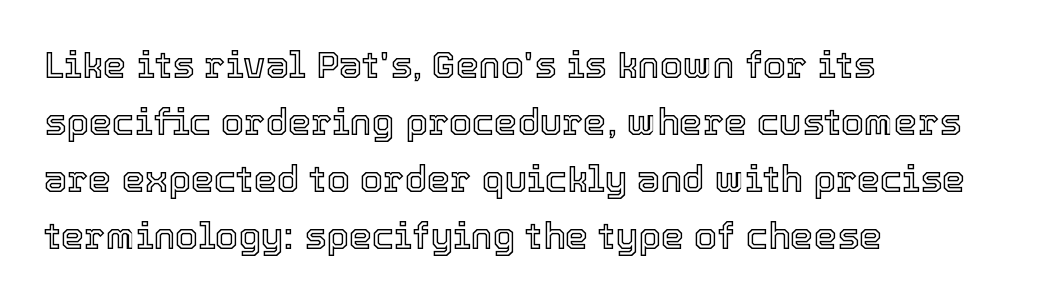
{"italic": "no", "width": "normal", "x_height": "medium", "monospaced": "no", "underline": "no", "align": "left", "line_spacing": "normal", "line_spacing_ratio": 1.54, "letter_spacing": "normal", "letter_spacing_em": 0.0, "glyph_px": 37}
